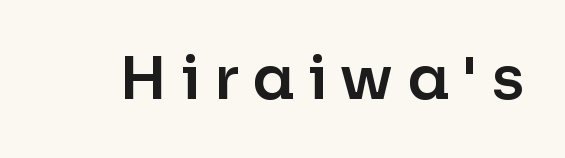
The image shows 59 px sans-serif type, upright; set unusually wide letter spacing (+0.23 em), not underlined; low stroke contrast and a medium x-height.
